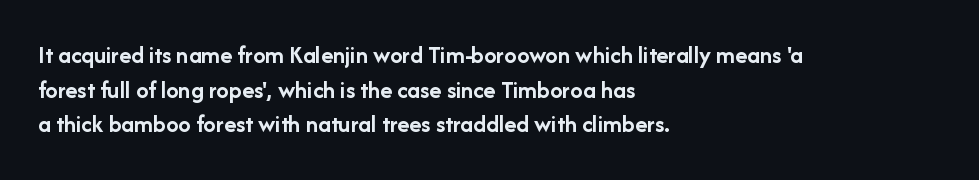
The image shows 25 px bold type, upright; set left-aligned, normal line spacing (1.39x), normal letter spacing, not underlined.
